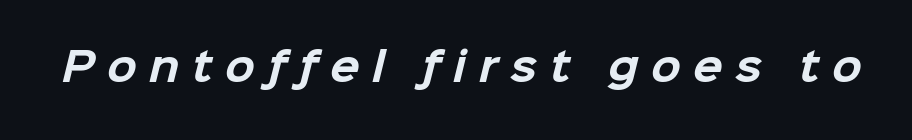
Q: Is the text bold? A: Yes.
Q: Is the typeface a serif or a sans-serif typeface? A: Sans-serif.
Q: Is the text underlined? A: No.
Q: Is the spacing between letters normal or unusually wide? A: Unusually wide.
Q: Width (condensed, normal, or wide)? A: Normal.
Q: Stroke contrast? A: Low.
Q: x-height? A: Medium.
Q: Monospaced? A: No.
